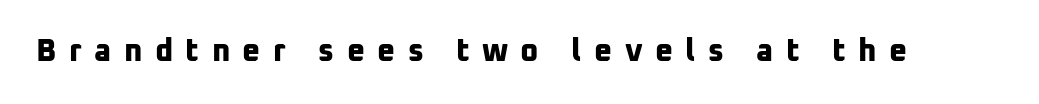
Quick note: underline off. Words appear elongated and porous because spacing is wide. Heavy-handed strokes throughout: this text is bold. The letters advance in unequal steps, a hallmark of proportional type. Are there feet on the stems? There aren't — it's a sans.
